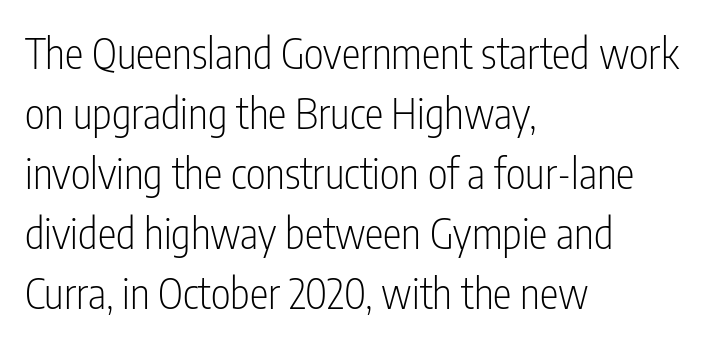
{"serif": "no", "italic": "no", "bold": "no", "weight": "light", "width": "condensed", "stroke_contrast": "low", "x_height": "medium", "monospaced": "no", "underline": "no", "align": "left", "line_spacing": "normal", "line_spacing_ratio": 1.43, "letter_spacing": "normal", "letter_spacing_em": 0.0, "glyph_px": 42}
